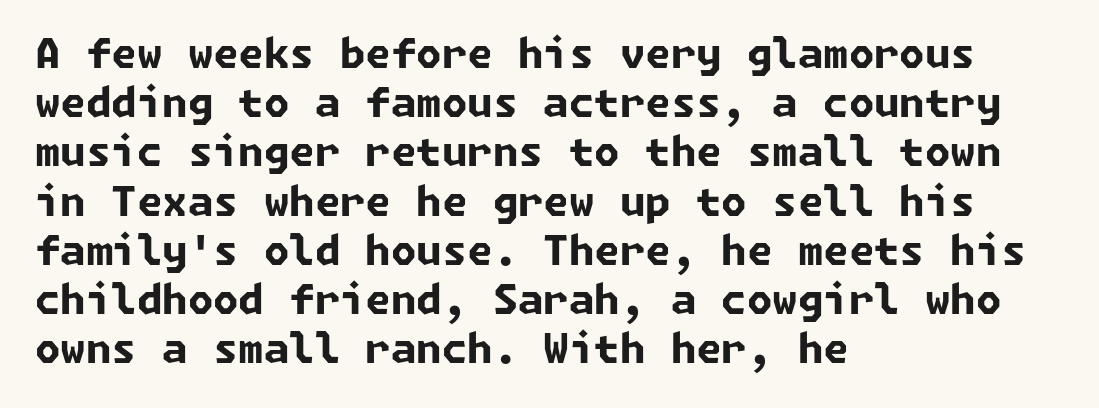
Q: Is the text bold? A: Yes.
Q: Is the typeface a serif or a sans-serif typeface? A: Sans-serif.
Q: Is the text underlined? A: No.
Q: How is the paragraph aligned? A: Left-aligned.
Q: Is the spacing between letters normal or unusually wide? A: Normal.
Q: Width (condensed, normal, or wide)? A: Normal.
Q: Stroke contrast? A: Low.
Q: x-height? A: Medium.
